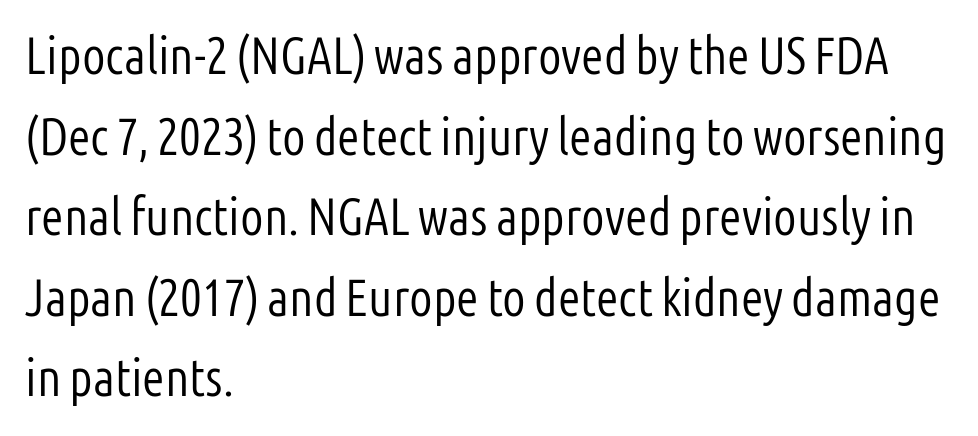
The image shows 52 px light, condensed sans-serif type, upright; set left-aligned, normal line spacing (1.55x), normal letter spacing, not underlined; low stroke contrast and a medium x-height.
